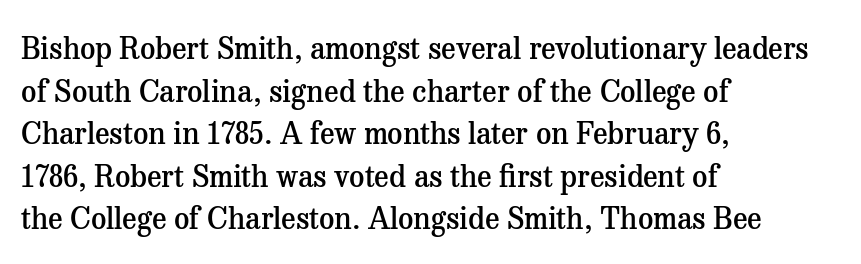
The image shows 30 px semibold serif type, upright; set left-aligned, normal line spacing (1.42x), normal letter spacing, not underlined; medium stroke contrast and a medium x-height.
